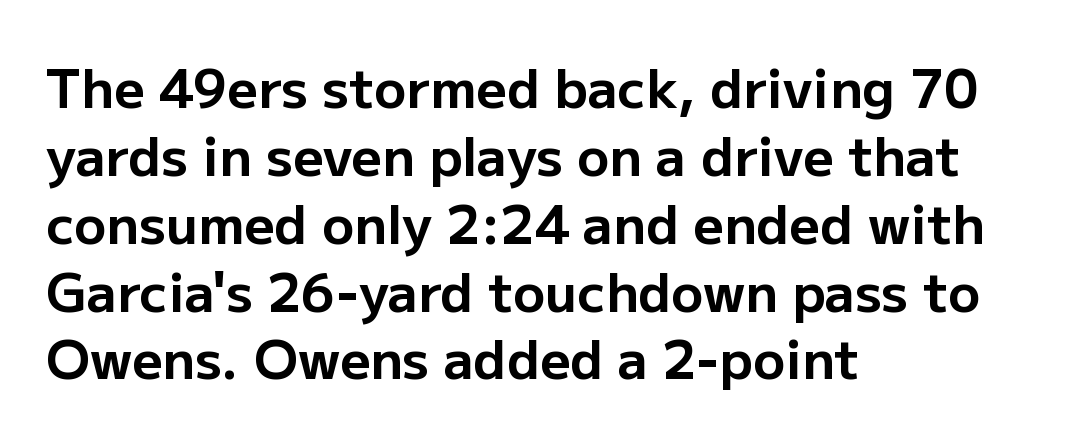
Alignment: flush left. The passage shown is not underscored anywhere. This is the regular roman posture of the typeface. Look at the stroke-to-counter ratio: heavy, a bold.
